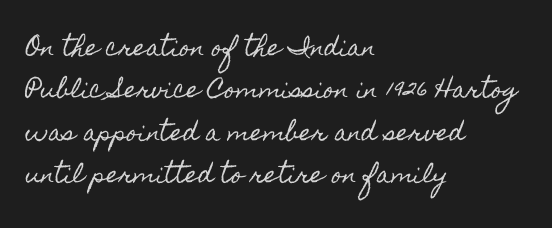
Honestly, there is no underline to notice here at all. Caption: standard tracking, unaltered. In CSS terms this would be text-align: left. Widely set lines give the paragraph a tall, airy silhouette.
